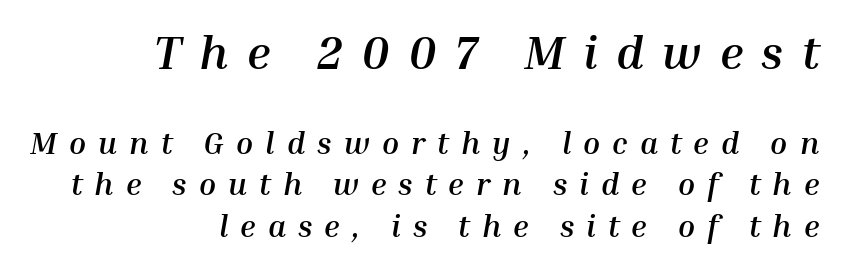
The image shows 47 px semibold type, italic (leaning right); set right-aligned, normal line spacing (1.33x), unusually wide letter spacing (+0.39 em), not underlined; the first (top) block is 1.52x larger; medium stroke contrast and a medium x-height.
